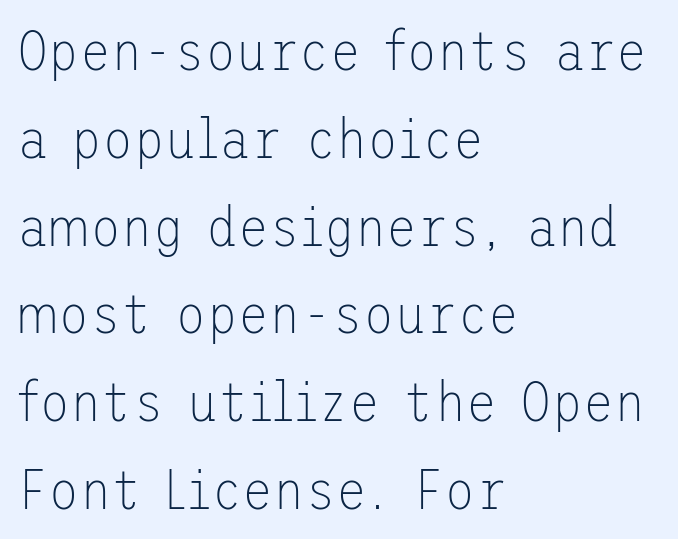
{"serif": "no", "italic": "no", "bold": "no", "weight": "thin", "width": "normal", "stroke_contrast": "low", "x_height": "medium", "underline": "no", "align": "left", "line_spacing": "normal", "line_spacing_ratio": 1.54, "letter_spacing": "normal", "letter_spacing_em": 0.0, "glyph_px": 57}
